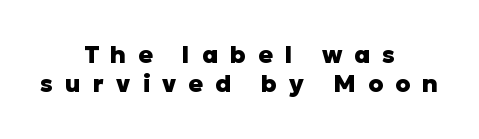
The image shows 24 px bold type, upright; set centered, line spacing 1.21x, unusually wide letter spacing (+0.5 em), not underlined.
